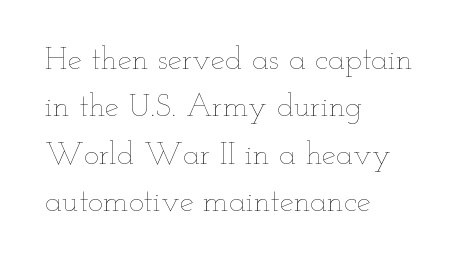
The image shows 32 px thin, wide type, upright; set left-aligned, normal line spacing (1.48x), normal letter spacing, not underlined; low stroke contrast and a small x-height.
